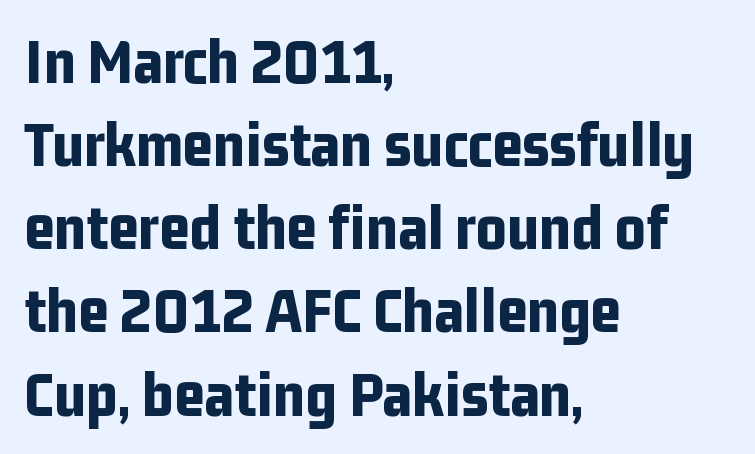
{"serif": "no", "italic": "no", "bold": "yes", "weight": "bold", "width": "condensed", "stroke_contrast": "low", "x_height": "medium", "monospaced": "no", "underline": "no", "align": "left", "line_spacing": "normal", "line_spacing_ratio": 1.26, "letter_spacing": "normal", "letter_spacing_em": 0.0, "glyph_px": 66}
